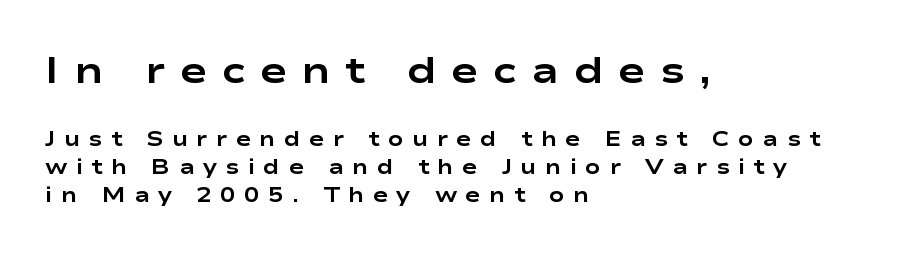
Q: Is the text bold? A: Yes.
Q: Is the text italic (slanted)? A: No, it is upright.
Q: Is the typeface a serif or a sans-serif typeface? A: Sans-serif.
Q: Is the text underlined? A: No.
Q: How is the paragraph aligned? A: Left-aligned.
Q: Is the spacing between letters normal or unusually wide? A: Unusually wide.
Q: Is the spacing between lines tight, normal or loose? A: Normal.
Q: Which block of text is set in a larger size, the first (top) or the second (bottom)? A: The first (top) one.
Q: Width (condensed, normal, or wide)? A: Wide.
Q: Stroke contrast? A: Low.
Q: x-height? A: Medium.
Q: Monospaced? A: No.
